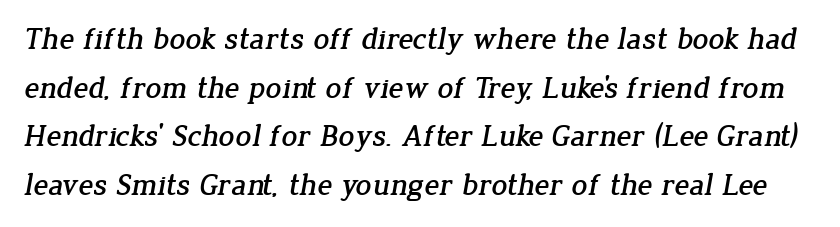
The image shows 31 px serif type; set normal line spacing (1.57x), normal letter spacing, not underlined; low stroke contrast and a medium x-height.
